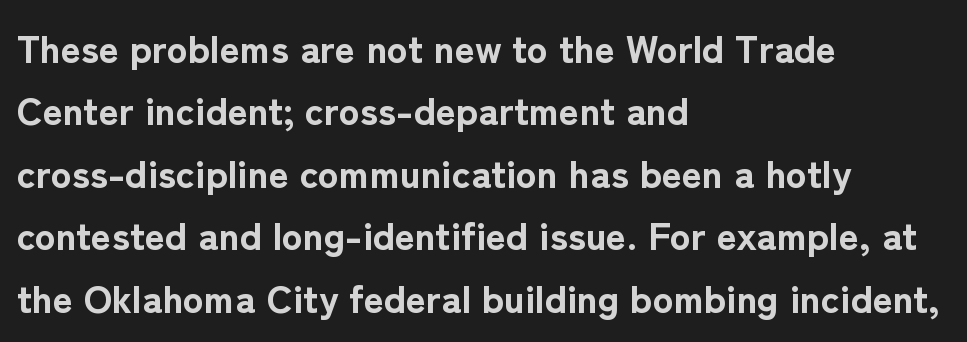
This sample uses an upright cut, with every glyph sitting square on the baseline. Normally led — the rows are evenly, conventionally spaced. Looks like regular typesetting: each glyph gets only the width it needs. These words are printed bold, with thick strokes throughout.
